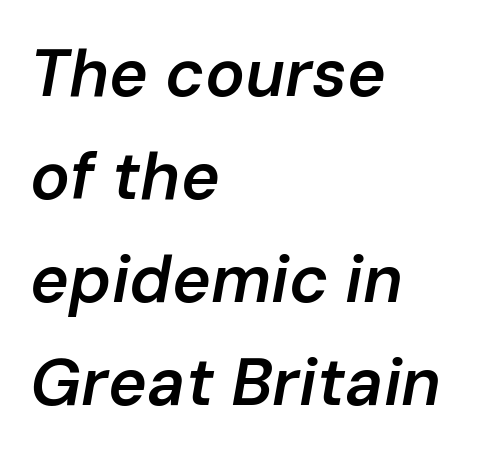
The image shows 66 px semibold type, italic (leaning right); set left-aligned, normal line spacing (1.56x), normal letter spacing, not underlined; low stroke contrast and a medium x-height.
